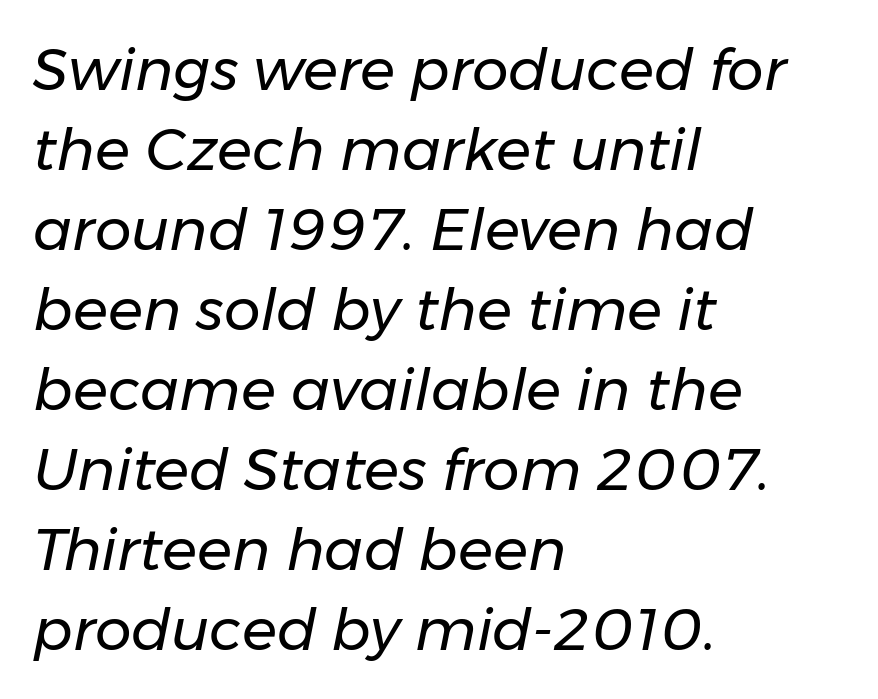
{"italic": "yes", "lean": "right", "slant_degrees": 11, "bold": "no", "weight": "regular", "width": "normal", "stroke_contrast": "low", "x_height": "medium", "monospaced": "no", "underline": "no", "align": "left", "line_spacing": "normal", "line_spacing_ratio": 1.38, "letter_spacing": "normal", "letter_spacing_em": 0.0, "glyph_px": 58}
